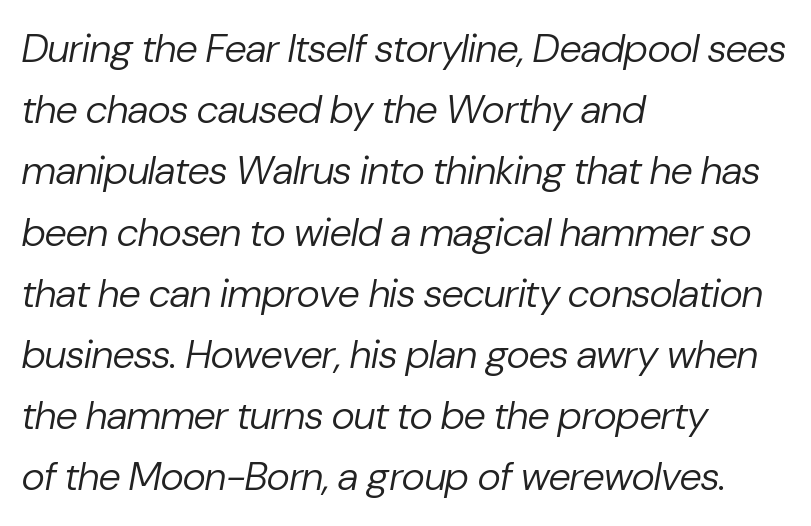
Q: Is the text bold? A: No.
Q: Is the text italic (slanted)? A: Yes, it leans right by about 10 degrees.
Q: Is the text underlined? A: No.
Q: How is the paragraph aligned? A: Left-aligned.
Q: Is the spacing between letters normal or unusually wide? A: Normal.
Q: Is the spacing between lines tight, normal or loose? A: Normal.
Q: Width (condensed, normal, or wide)? A: Normal.
Q: Stroke contrast? A: Low.
Q: x-height? A: Medium.
Q: Monospaced? A: No.
